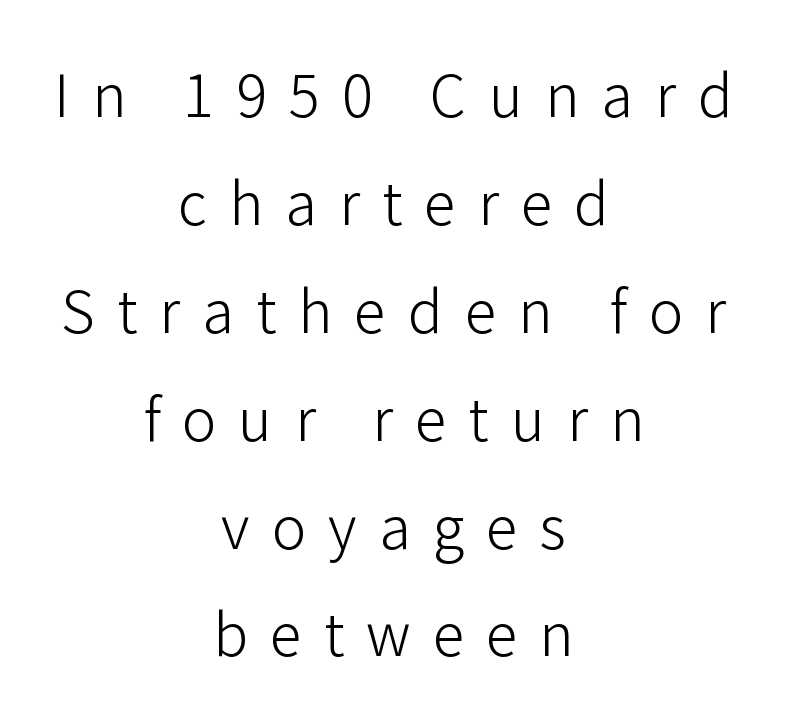
The whitespace from short lines is split evenly between both sides. The lettering stays uniformly vertical, giving the passage a roman look. Each row of text sits above clean, open space. Heft: none added — not bold. Display-style spreading of the glyphs; the letterfit is very open. The passage shown is typed in a proportional face where columns would drift.
